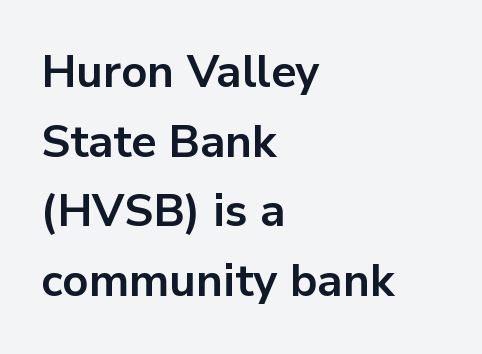
{"serif": "no", "italic": "no", "bold": "yes", "weight": "bold", "width": "normal", "stroke_contrast": "low", "x_height": "medium", "monospaced": "no", "underline": "no", "align": "left", "line_spacing": "normal", "line_spacing_ratio": 1.55, "letter_spacing": "normal", "letter_spacing_em": 0.0, "glyph_px": 45}
